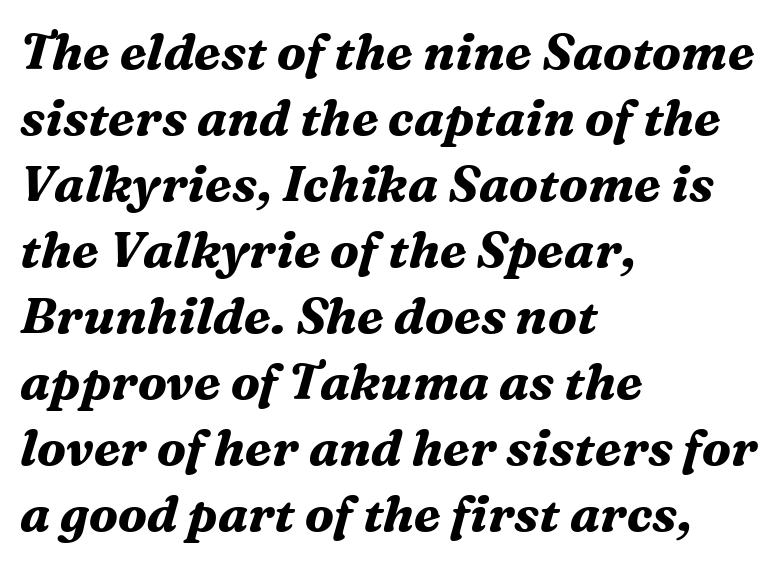
Q: Is the text bold? A: Yes.
Q: Is the text italic (slanted)? A: Yes, it leans right by about 16 degrees.
Q: Is the typeface a serif or a sans-serif typeface? A: Serif.
Q: Is the text underlined? A: No.
Q: How is the paragraph aligned? A: Left-aligned.
Q: Is the spacing between letters normal or unusually wide? A: Normal.
Q: Is the spacing between lines tight, normal or loose? A: Normal.
Q: Width (condensed, normal, or wide)? A: Normal.
Q: Stroke contrast? A: Medium.
Q: x-height? A: Medium.
Q: Monospaced? A: No.
